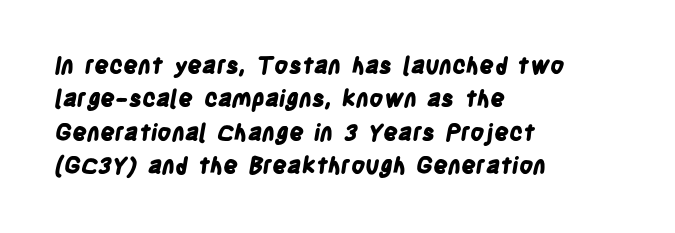
Has an underline been added? It has not. Evenly set lines give the paragraph a standard silhouette. No extra tracking has been applied to these lines. Every letter is thick-stroked: bold, no question. These lines stack with their left ends in a neat column.
